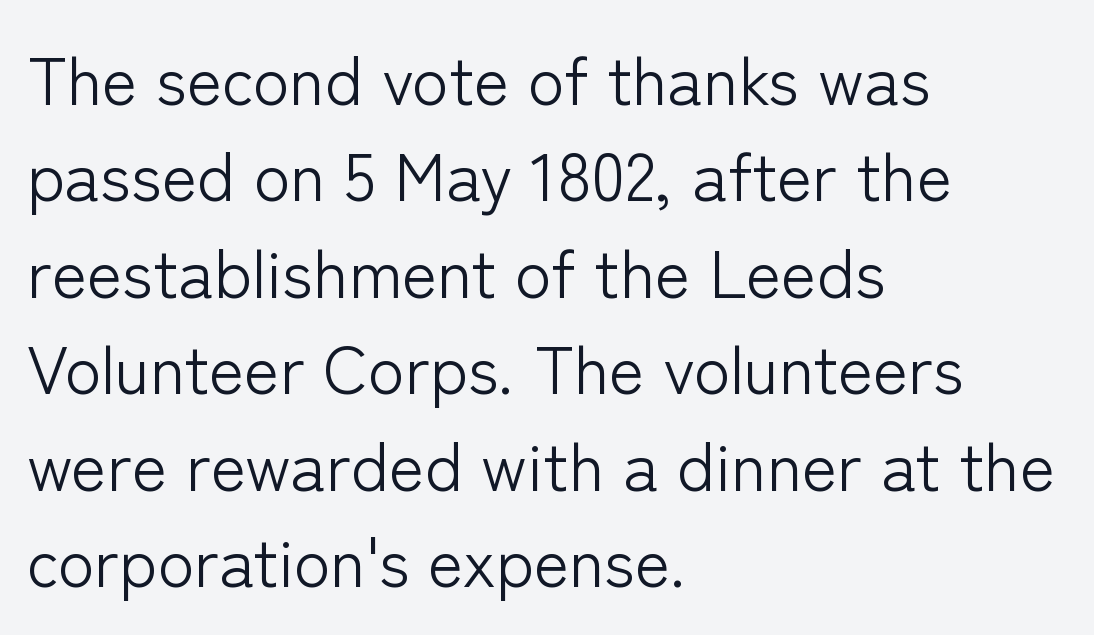
Letters rest on an invisible, unmarked baseline. Posture: vertical. Summary of weight: not heavy and not bold. Here the designer chose a conventional face with non-uniform glyph widths.
